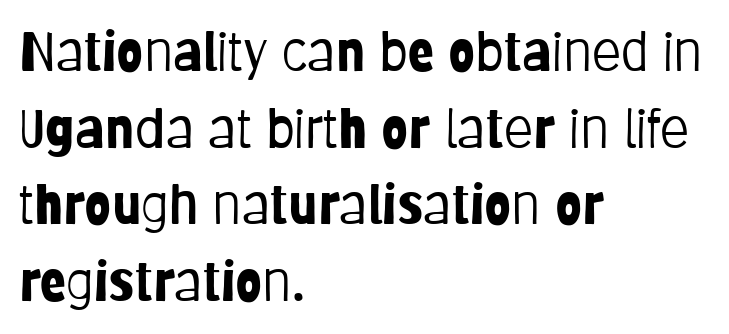
The image shows 54 px light, condensed sans-serif type, upright; set left-aligned, normal line spacing (1.42x), normal letter spacing, not underlined; low stroke contrast and a large x-height.
